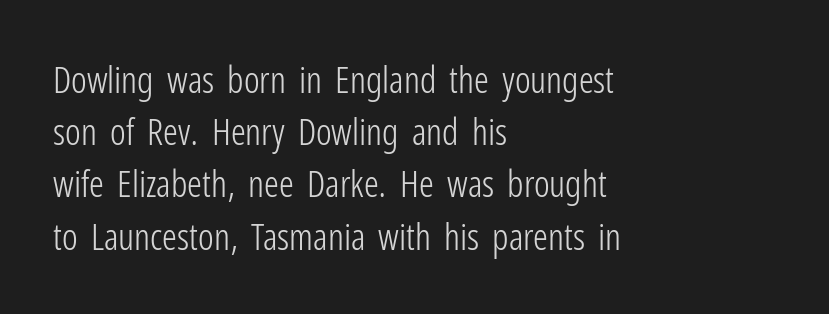
Does the leading feel generous? No, just average. Underlining? Definitely not there. Nothing heavy about these letters — not bold at all. Short note: letters normally spaced. The font family rendered here belongs to the sans-serif group. The type sits square on the baseline with zero lean.
